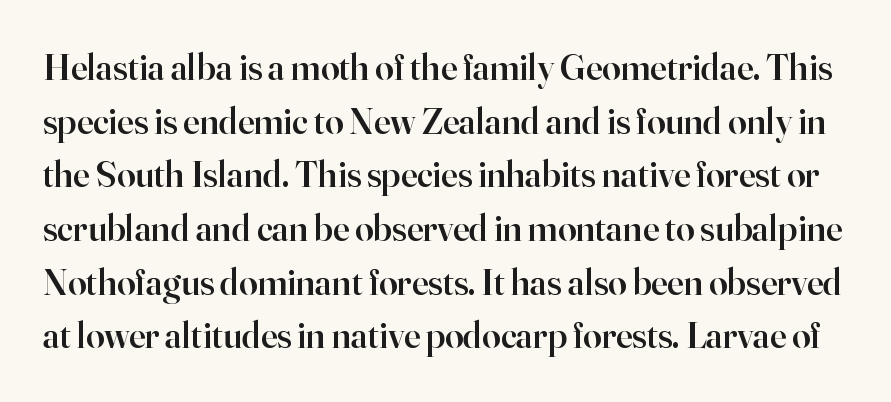
The image shows 37 px semibold serif type, upright; set normal line spacing (1.45x), normal letter spacing, not underlined; high stroke contrast and a small x-height.
